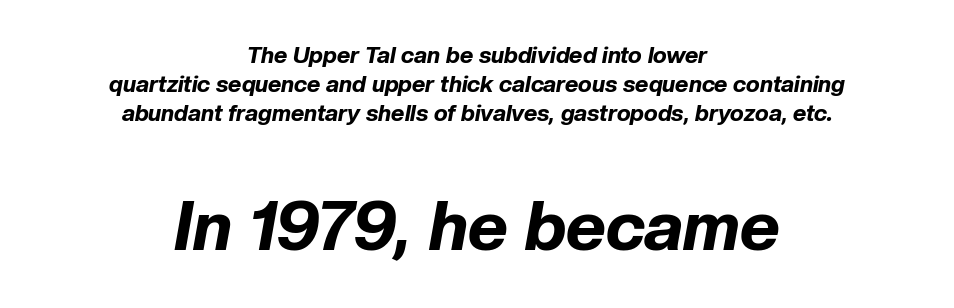
{"italic": "yes", "lean": "right", "slant_degrees": 10, "bold": "yes", "weight": "bold", "width": "normal", "stroke_contrast": "low", "x_height": "medium", "monospaced": "no", "underline": "no", "align": "center", "line_spacing": "normal", "line_spacing_ratio": 1.27, "letter_spacing": "normal", "letter_spacing_em": 0.0, "larger_block": "second", "size_ratio": 3.0, "glyph_px": 69}
